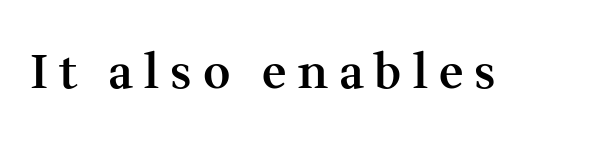
{"serif": "yes", "italic": "no", "bold": "semi", "weight": "semibold", "width": "normal", "stroke_contrast": "medium", "x_height": "medium", "monospaced": "no", "underline": "no", "letter_spacing": "wide", "letter_spacing_em": 0.24, "glyph_px": 47}
